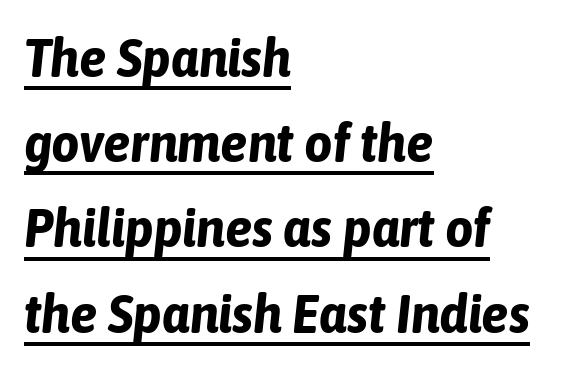
This sample is left-justified, so line endings fall wherever the words run out. Tall strokes in this sample are angled rather than plumb. The passage shown is typed in a proportional face where columns would drift. Underlining? Definitely there. Set as a true bold cut, around the 700 mark. This sample uses plain, unmodified letter spacing.
